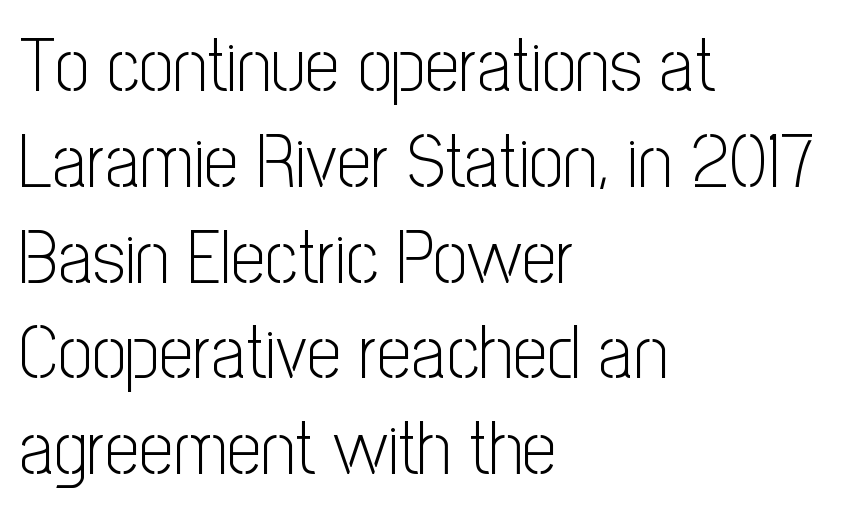
Q: Is the text bold? A: No.
Q: Is the text italic (slanted)? A: No, it is upright.
Q: Is the typeface a serif or a sans-serif typeface? A: Sans-serif.
Q: Is the text underlined? A: No.
Q: How is the paragraph aligned? A: Left-aligned.
Q: Is the spacing between letters normal or unusually wide? A: Normal.
Q: Is the spacing between lines tight, normal or loose? A: Normal.
Q: Width (condensed, normal, or wide)? A: Condensed.
Q: Stroke contrast? A: Low.
Q: x-height? A: Medium.
Q: Monospaced? A: No.
